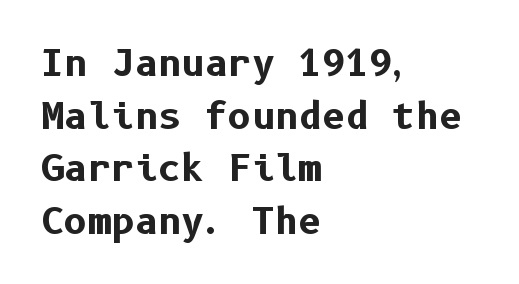
Q: Is the text bold? A: Yes.
Q: Is the text italic (slanted)? A: No, it is upright.
Q: Is the typeface a serif or a sans-serif typeface? A: Sans-serif.
Q: Is the text underlined? A: No.
Q: How is the paragraph aligned? A: Left-aligned.
Q: Is the spacing between letters normal or unusually wide? A: Normal.
Q: Is the spacing between lines tight, normal or loose? A: Normal.
Q: Width (condensed, normal, or wide)? A: Normal.
Q: Stroke contrast? A: Low.
Q: x-height? A: Medium.
